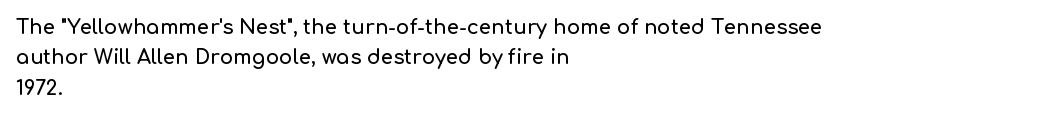
{"italic": "no", "underline": "no", "align": "left", "line_spacing": "normal", "line_spacing_ratio": 1.52, "letter_spacing": "normal", "letter_spacing_em": 0.0, "glyph_px": 20}
